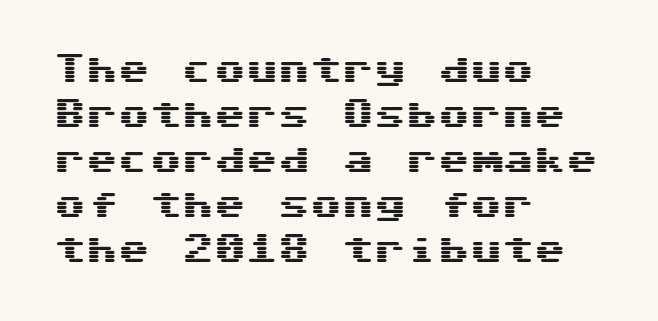
The image shows 32 px wide sans-serif type, upright; set left-aligned, normal line spacing (1.41x), normal letter spacing, not underlined; medium stroke contrast and a medium x-height.
